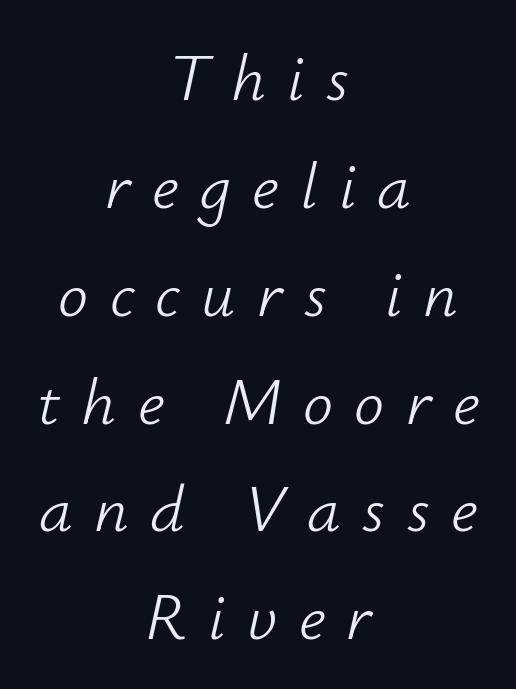
{"italic": "yes", "lean": "right", "slant_degrees": 12, "bold": "no", "weight": "light", "width": "normal", "stroke_contrast": "low", "x_height": "small", "monospaced": "no", "underline": "no", "align": "center", "line_spacing": "normal", "line_spacing_ratio": 1.61, "letter_spacing": "wide", "letter_spacing_em": 0.32, "glyph_px": 67}
